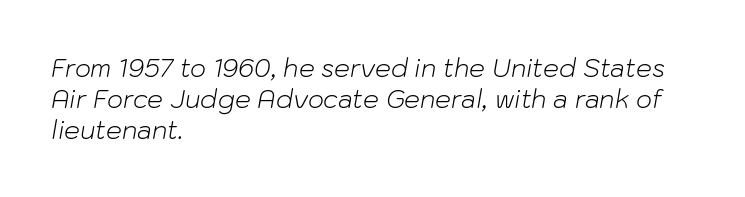
The image shows 25 px text type, italic (leaning right); set left-aligned, line spacing 1.24x, normal letter spacing, not underlined.
